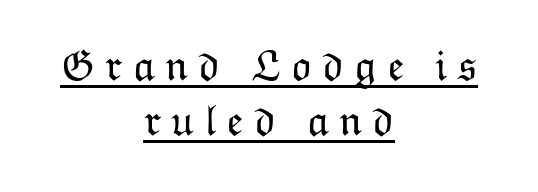
Character widths vary here, with narrow letters taking less room than wide ones. Italic: no, the glyphs are upright roman. What decoration does the sample have? An underline. Reading down the block, each line starts at a different indent, mirrored at its end.
